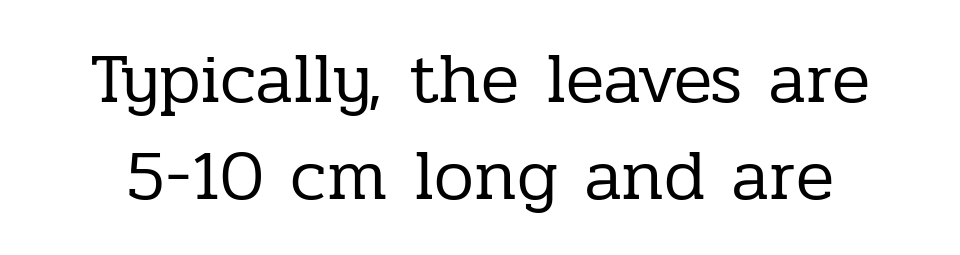
I'd call this a serif setting — the letters wear small feet. The face looks like a standard text weight, possibly lighter. Style check: upright. Anything drawn beneath the words? Only blank space. A typesetter would call this leading conventional body-copy spacing.
